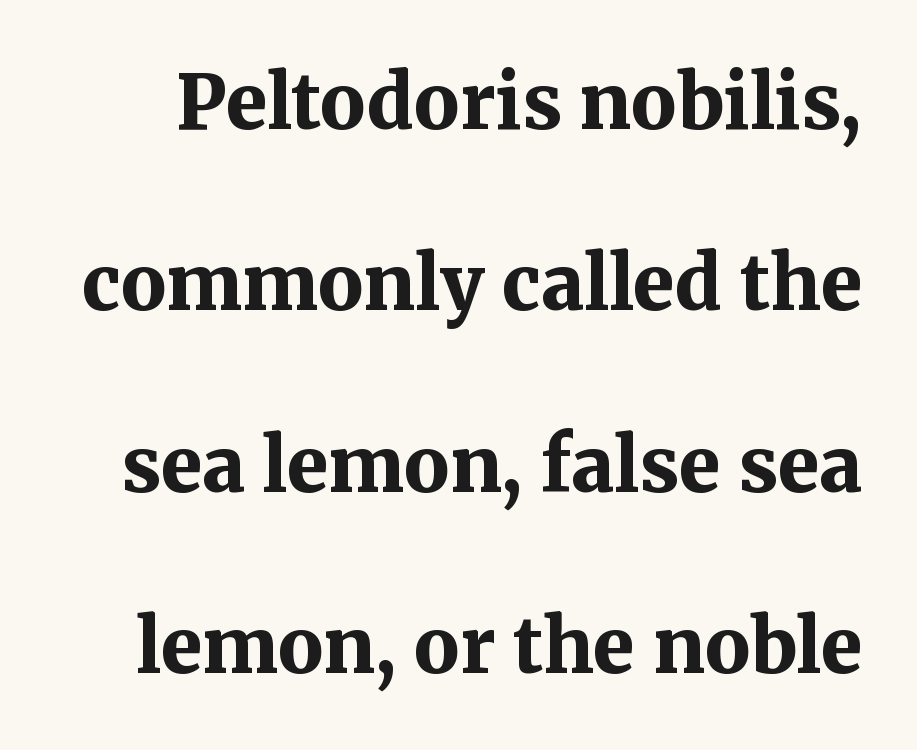
Does extra space separate the letters? No, they use regular spacing. Rendered with straight, roman letterforms. The words here are not underlined. Character widths vary here, with narrow letters taking less room than wide ones. Heft: maximum for text — a bold.
